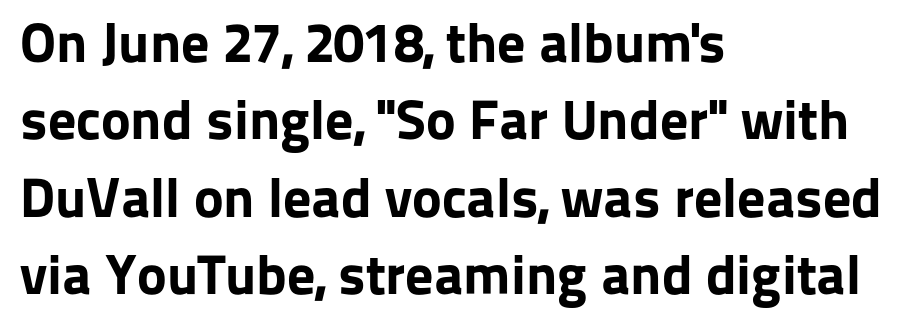
The image shows 56 px bold sans-serif type, upright; set left-aligned, normal line spacing (1.38x), normal letter spacing, not underlined; low stroke contrast and a medium x-height.
